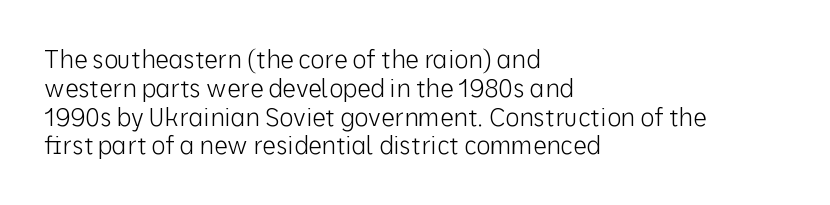
Horizontal alignment here is leftward, the default for most running prose. Is the stroke heavy? The answer is a plain regular-or-lighter. Posture: upright roman. The baseline area is clear. Between one letter and the next there's only the usual sliver of space.
